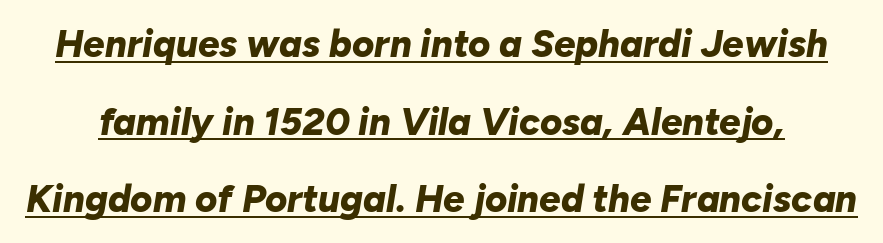
The strokes are fattened all the way to bold. This sample has the flowing, uneven cadence of proportional lettering. Notice the wide empty band between every row — that's loose leading. The text carries the slant typical of an italic or oblique font. The words here are underlined.
